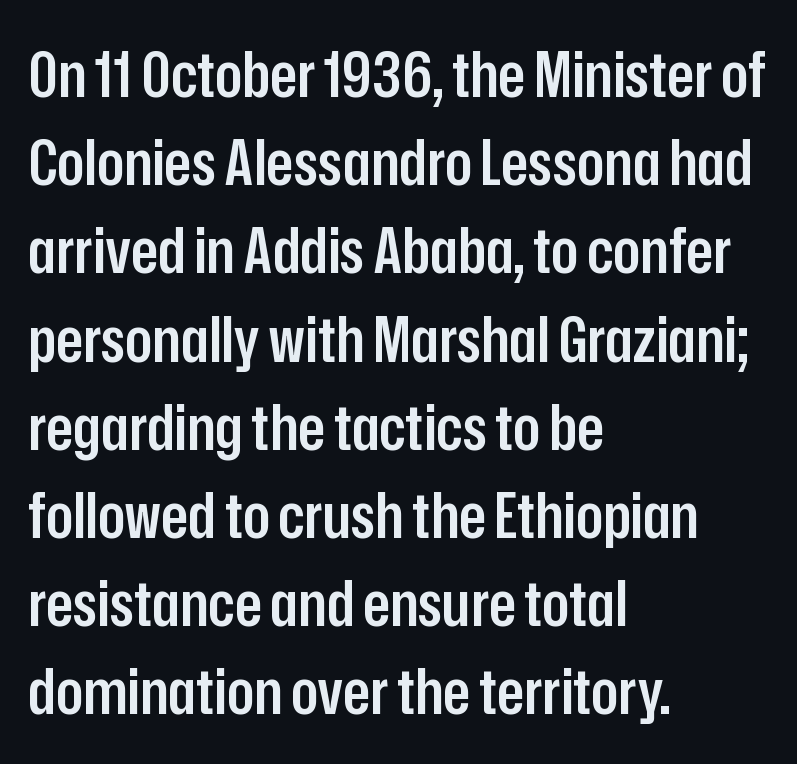
{"serif": "no", "italic": "no", "bold": "semi", "weight": "semibold", "width": "condensed", "stroke_contrast": "low", "x_height": "medium", "monospaced": "no", "underline": "no", "align": "left", "line_spacing": "normal", "line_spacing_ratio": 1.4, "letter_spacing": "normal", "letter_spacing_em": 0.0, "glyph_px": 63}
